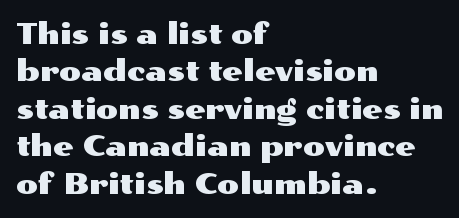
{"serif": "no", "italic": "no", "width": "wide", "stroke_contrast": "medium", "x_height": "medium", "monospaced": "no", "underline": "no", "align": "left", "line_spacing": "normal", "line_spacing_ratio": 1.29, "letter_spacing": "normal", "letter_spacing_em": 0.0, "glyph_px": 29}
